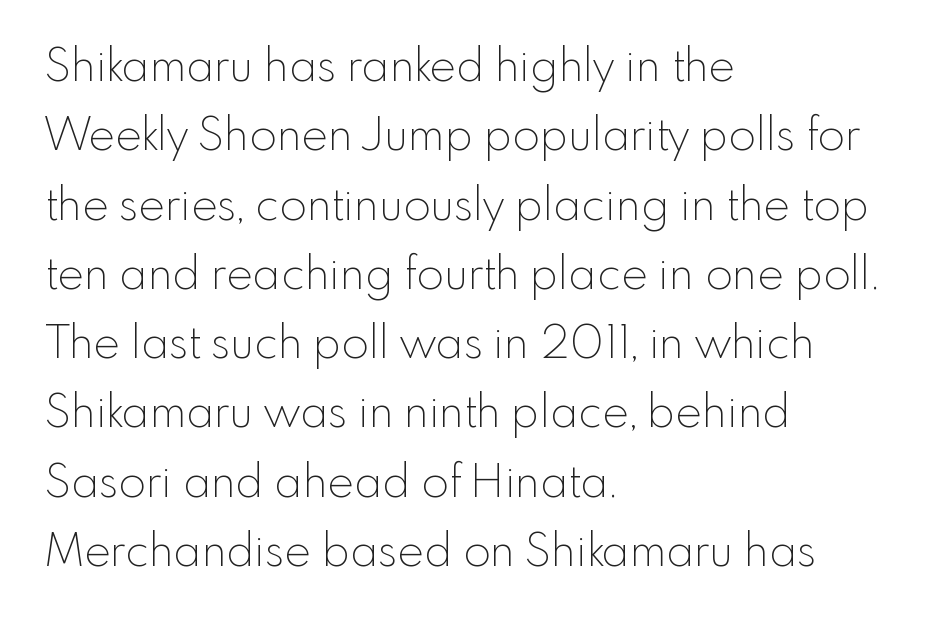
Q: Is the text bold? A: No.
Q: Is the text italic (slanted)? A: No, it is upright.
Q: Is the typeface a serif or a sans-serif typeface? A: Sans-serif.
Q: Is the text underlined? A: No.
Q: How is the paragraph aligned? A: Left-aligned.
Q: Is the spacing between letters normal or unusually wide? A: Normal.
Q: Is the spacing between lines tight, normal or loose? A: Normal.
Q: Width (condensed, normal, or wide)? A: Normal.
Q: x-height? A: Small.
Q: Monospaced? A: No.
